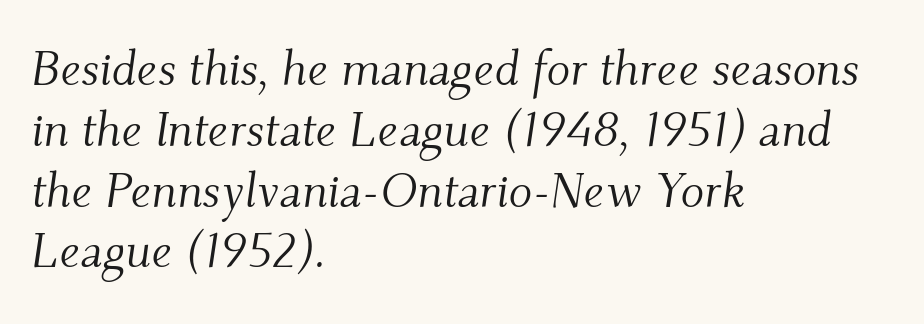
{"serif": "yes", "italic": "yes", "lean": "right", "slant_degrees": 9, "bold": "no", "weight": "light", "width": "normal", "stroke_contrast": "medium", "x_height": "small", "monospaced": "no", "underline": "no", "align": "left", "line_spacing_ratio": 1.24, "letter_spacing": "normal", "letter_spacing_em": 0.0, "glyph_px": 49}
